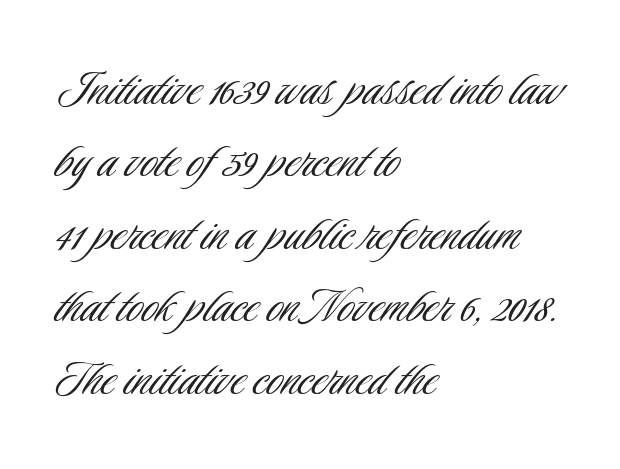
{"serif": "no", "bold": "no", "weight": "light", "width": "condensed", "stroke_contrast": "low", "x_height": "small", "monospaced": "no", "underline": "no", "align": "left", "line_spacing": "normal", "line_spacing_ratio": 1.27, "letter_spacing": "normal", "letter_spacing_em": 0.0, "glyph_px": 57}
